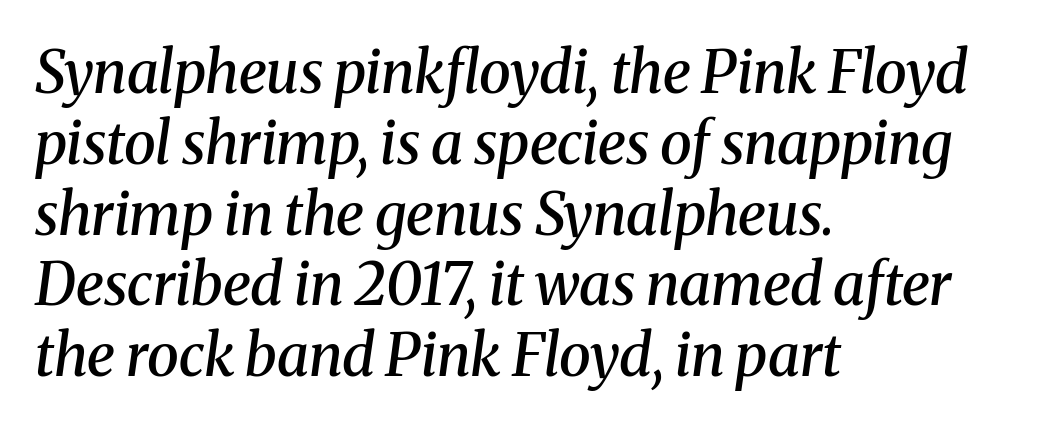
{"serif": "yes", "italic": "yes", "lean": "right", "slant_degrees": 8, "bold": "semi", "weight": "semibold", "width": "normal", "stroke_contrast": "medium", "x_height": "medium", "monospaced": "no", "underline": "no", "align": "left", "line_spacing_ratio": 1.22, "letter_spacing": "normal", "letter_spacing_em": 0.0, "glyph_px": 58}
